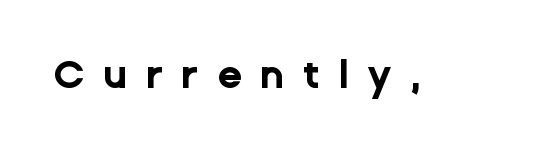
Display-style spreading of the glyphs; the letterfit is very open. The passage shown is typeset with a sans-serif family. The baseline area is clear. Spacing verdict: proportional, widths tailored to each character. The typography opts for an upright posture over an oblique one.
